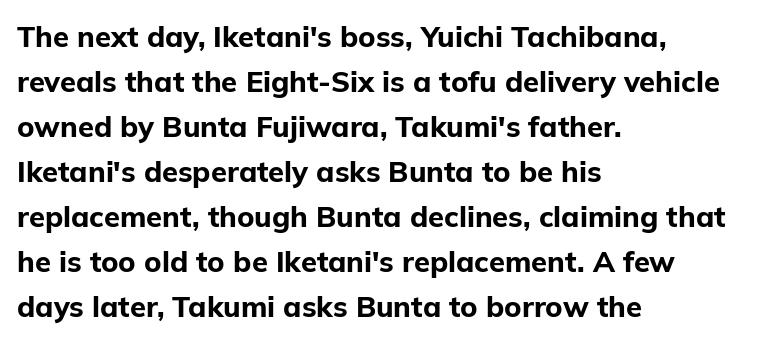
Descenders are the only things crossing below the line. Is the block centered? No — it sits flush against the left margin. Ordinary non-slanted type is in use. The lines sit at an ordinary, default distance from one another. Characters follow at the spacing the type designer built in.
